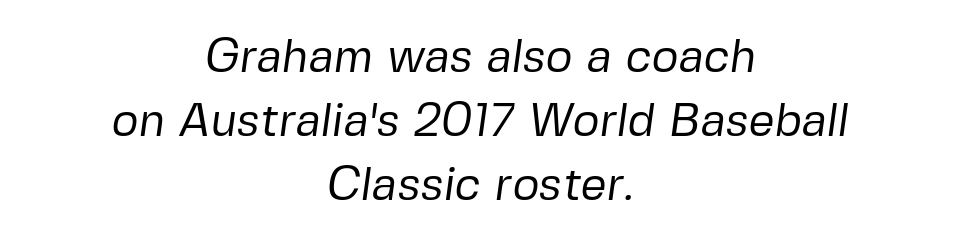
The image shows 46 px regular-weight sans-serif type; set centered, normal line spacing (1.39x), normal letter spacing, not underlined; low stroke contrast and a medium x-height.
